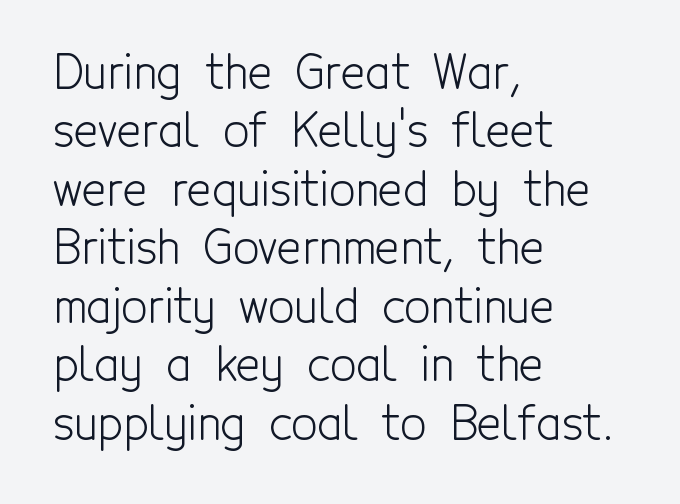
{"serif": "no", "italic": "no", "bold": "no", "weight": "light", "width": "condensed", "x_height": "medium", "monospaced": "no", "underline": "no", "align": "left", "line_spacing": "normal", "line_spacing_ratio": 1.27, "letter_spacing": "normal", "letter_spacing_em": 0.0, "glyph_px": 46}
